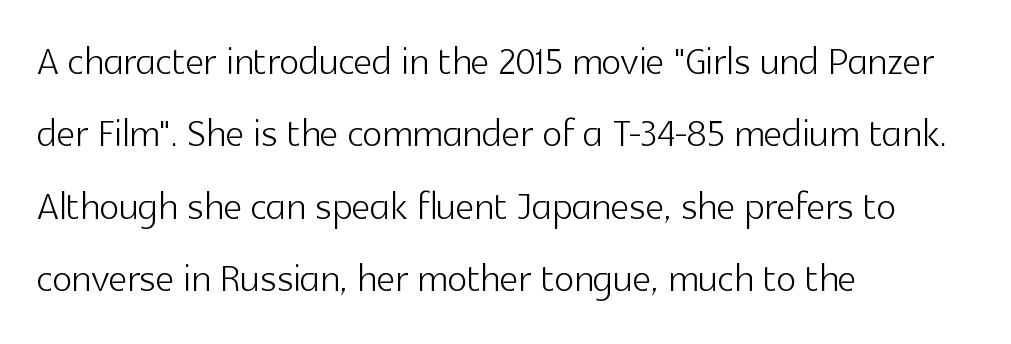
Q: Is the text bold? A: No.
Q: Is the text italic (slanted)? A: No, it is upright.
Q: Is the typeface a serif or a sans-serif typeface? A: Sans-serif.
Q: Is the text underlined? A: No.
Q: How is the paragraph aligned? A: Left-aligned.
Q: Is the spacing between letters normal or unusually wide? A: Normal.
Q: Is the spacing between lines tight, normal or loose? A: Normal.
Q: Width (condensed, normal, or wide)? A: Normal.
Q: x-height? A: Medium.
Q: Monospaced? A: No.
